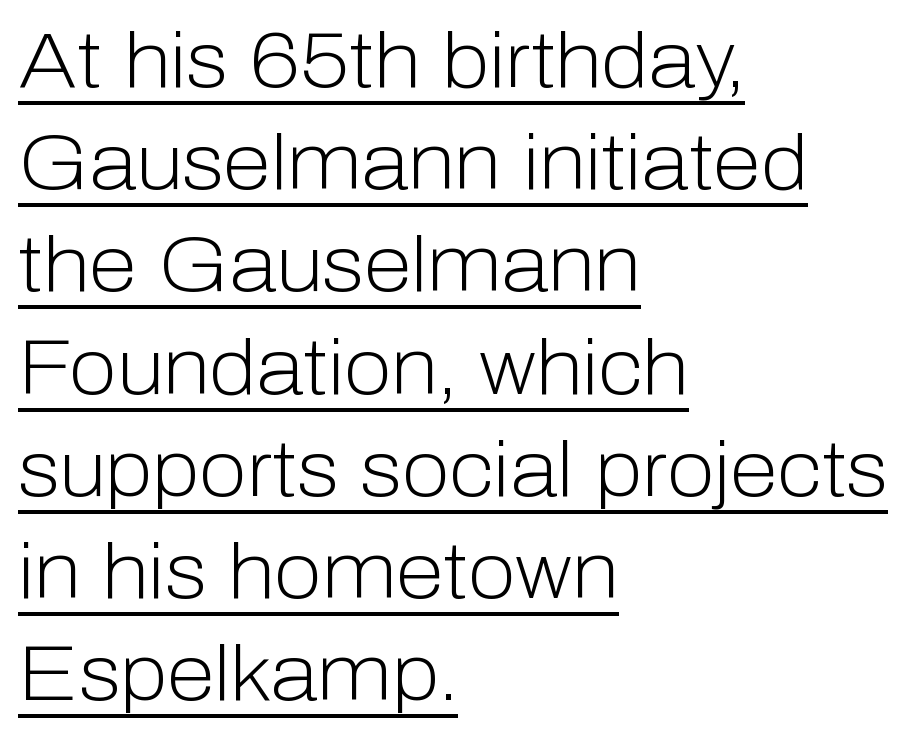
Q: Is the text bold? A: No.
Q: Is the text italic (slanted)? A: No, it is upright.
Q: Is the typeface a serif or a sans-serif typeface? A: Sans-serif.
Q: Is the text underlined? A: Yes.
Q: How is the paragraph aligned? A: Left-aligned.
Q: Is the spacing between letters normal or unusually wide? A: Normal.
Q: Is the spacing between lines tight, normal or loose? A: Normal.
Q: Width (condensed, normal, or wide)? A: Normal.
Q: Stroke contrast? A: Low.
Q: x-height? A: Medium.
Q: Monospaced? A: No.
